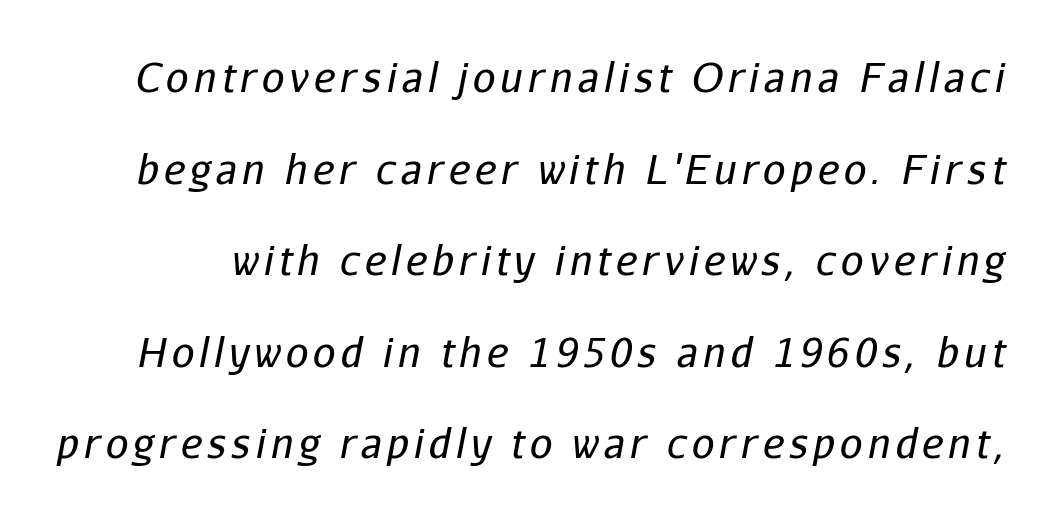
Q: Is the text bold? A: No.
Q: Is the text italic (slanted)? A: Yes, it leans right by about 11 degrees.
Q: Is the text underlined? A: No.
Q: Is the spacing between lines tight, normal or loose? A: Loose.
Q: Width (condensed, normal, or wide)? A: Normal.
Q: Stroke contrast? A: Low.
Q: x-height? A: Medium.
Q: Monospaced? A: No.
